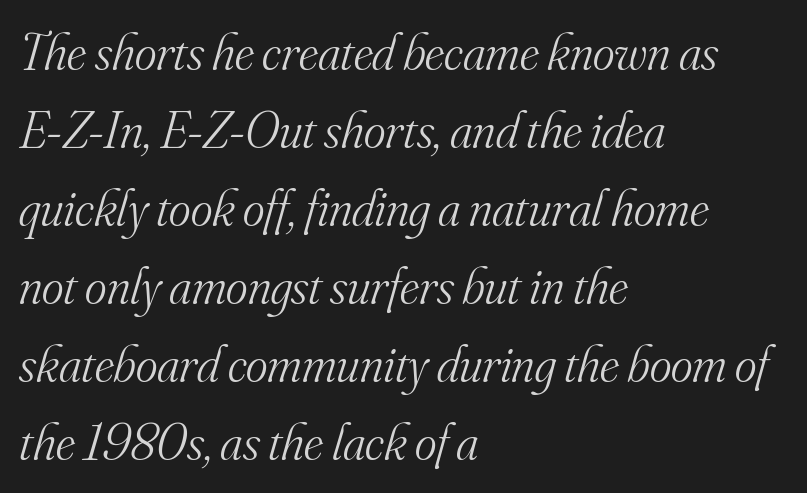
Small tapered or slab feet sit at the stroke ends, so this counts as serif. If you measured baseline to baseline, you'd find a middling distance. Left-aligned paragraph, ragged on the right. Weight: regular or lighter. The gap between lines stays unmarked.
